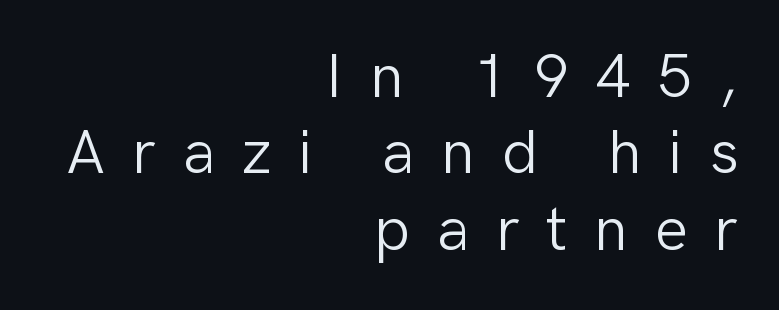
The image shows 62 px light sans-serif type, upright; set right-aligned, line spacing 1.23x, unusually wide letter spacing (+0.43 em), not underlined; low stroke contrast and a medium x-height.
